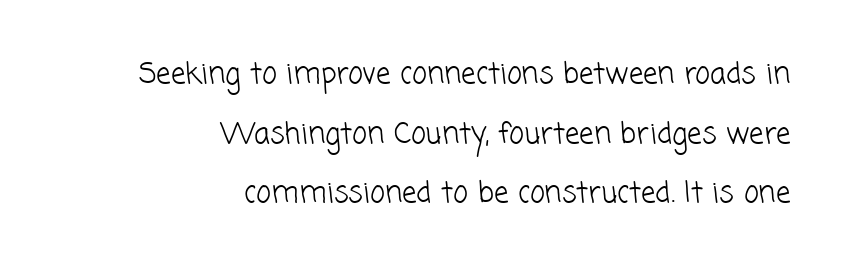
The letters carry no serifs — their stems end cleanly without finishing strokes. Inter-character spacing is left at the font's built-in metrics. The strokes are not fattened; the text isn't bold. Reading down the block, your eye finds every line finishing at a fixed right position.
